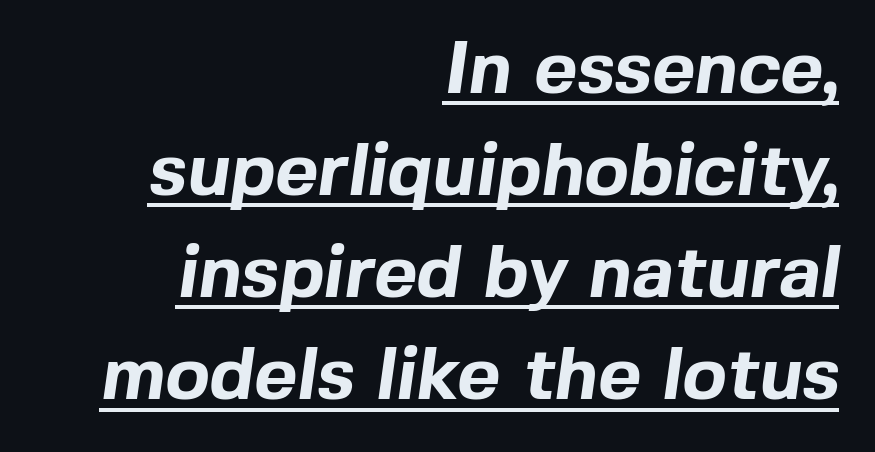
Q: Is the text bold? A: Yes.
Q: Is the typeface a serif or a sans-serif typeface? A: Sans-serif.
Q: Is the text underlined? A: Yes.
Q: How is the paragraph aligned? A: Right-aligned.
Q: Is the spacing between letters normal or unusually wide? A: Normal.
Q: Is the spacing between lines tight, normal or loose? A: Normal.
Q: Width (condensed, normal, or wide)? A: Normal.
Q: x-height? A: Medium.
Q: Monospaced? A: No.
